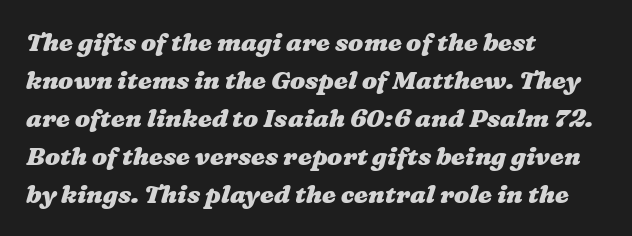
The image shows 25 px bold type; set left-aligned, normal line spacing (1.52x), normal letter spacing, not underlined.
